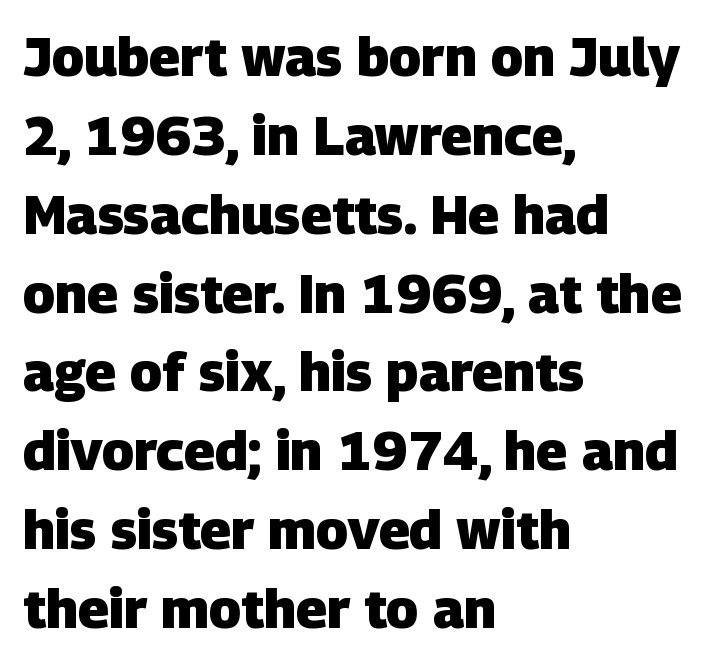
Q: Is the text bold? A: Yes.
Q: Is the typeface a serif or a sans-serif typeface? A: Sans-serif.
Q: Is the text underlined? A: No.
Q: How is the paragraph aligned? A: Left-aligned.
Q: Is the spacing between letters normal or unusually wide? A: Normal.
Q: Is the spacing between lines tight, normal or loose? A: Normal.
Q: Width (condensed, normal, or wide)? A: Normal.
Q: Stroke contrast? A: Low.
Q: x-height? A: Large.
Q: Monospaced? A: No.
